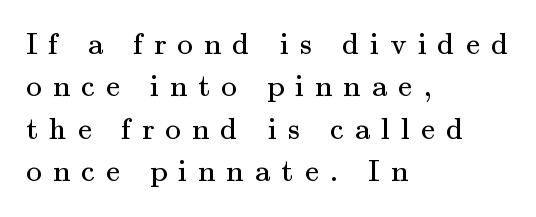
The letters are spread apart with noticeably loose tracking. You can tell it's not italic because the verticals are truly vertical. No heavy texture on the line: the type isn't bold. The face used here is proportionally spaced, like ordinary book or web type. Is there much room between lines? A standard amount, neither cramped nor airy.
